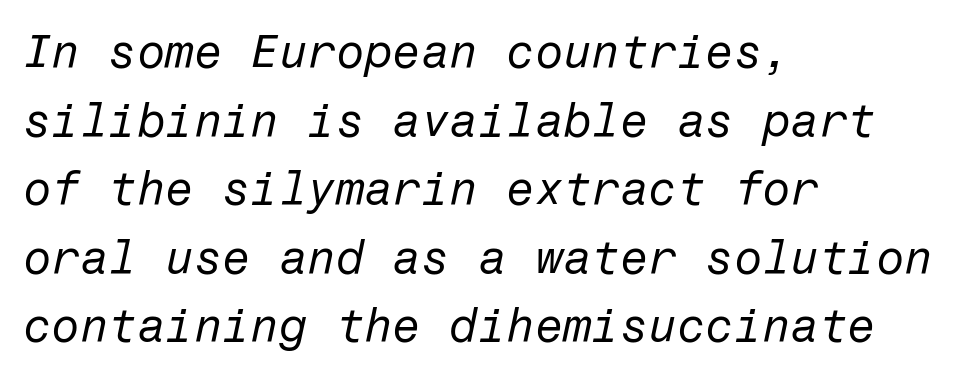
The image shows 46 px regular-weight type, italic (leaning right); set left-aligned, normal line spacing (1.49x), normal letter spacing, not underlined; low stroke contrast and a medium x-height.
